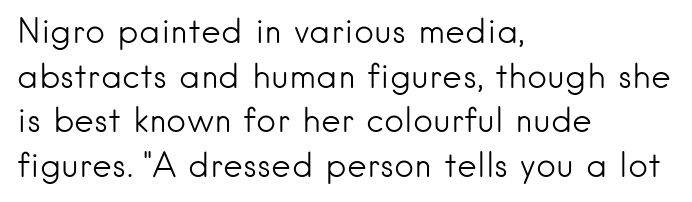
Glance below the letters and you will spot only blank space. Do the characters align in a grid? No, the font is proportional. Does the lettering tilt? It doesn't — this is upright. Students, observe: this is what conventionally led text looks like.
